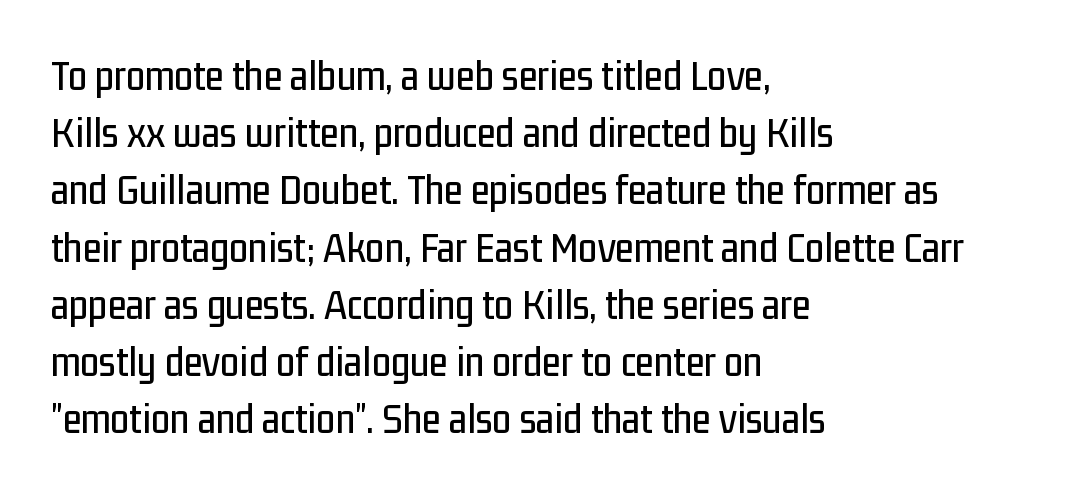
The image shows 43 px condensed sans-serif type, upright; set left-aligned, normal line spacing (1.33x), normal letter spacing, not underlined; low stroke contrast and a medium x-height.
